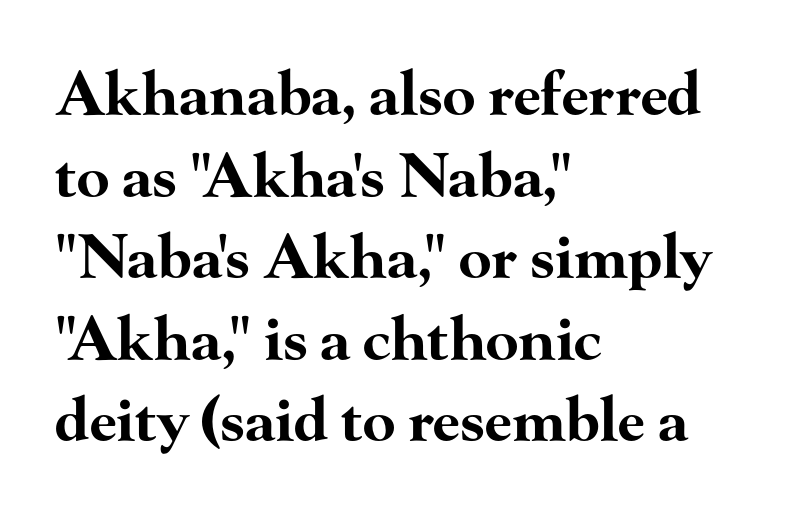
The image shows 60 px bold, wide serif type, upright; set left-aligned, normal line spacing (1.36x), normal letter spacing, not underlined; high stroke contrast and a small x-height.
